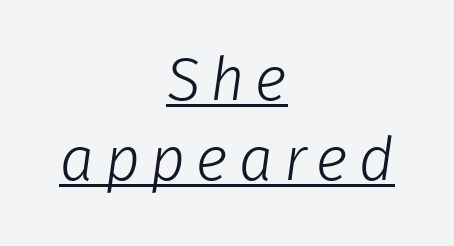
These lines are centered, leaving both edges ragged. Ink coverage per letter is moderate at most. A rule runs beneath these lines of type. How would I describe the line gaps? Plain and ordinary. Do the characters align in a grid? No, the font is proportional.
